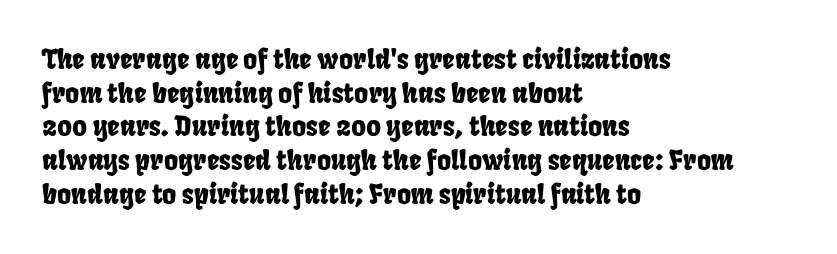
Q: Is the text underlined? A: No.
Q: How is the paragraph aligned? A: Left-aligned.
Q: Is the spacing between letters normal or unusually wide? A: Normal.
Q: Is the spacing between lines tight, normal or loose? A: Normal.
